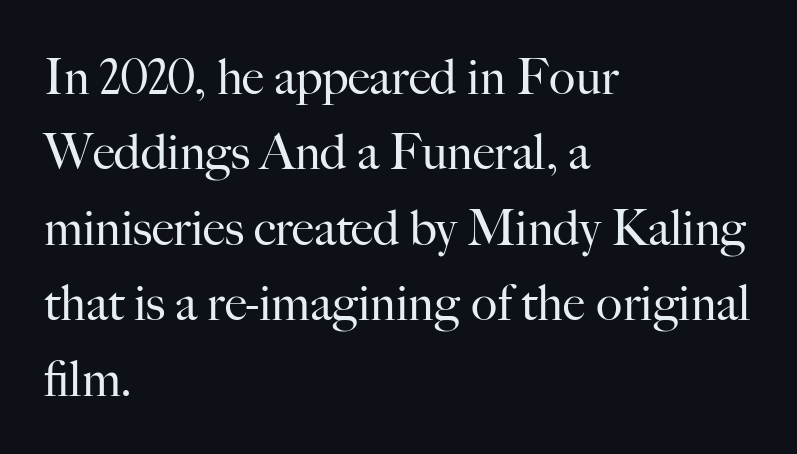
Is this a sans? No — the strokes have serifs. Proportional: the letters do not fall into vertical columns. Tracking here is standard; glyphs follow each other at the usual distance. Caption: face not bold, strokes unweighted.
